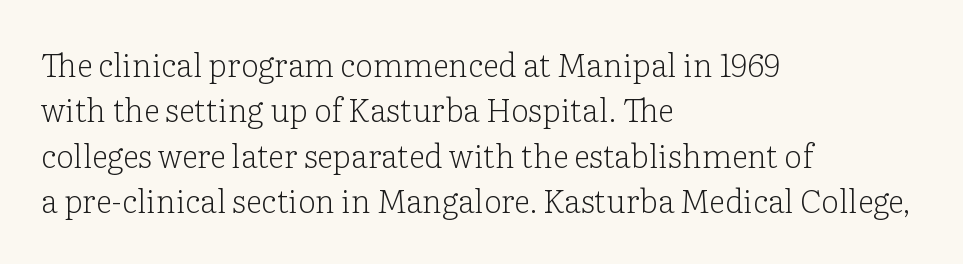
The image shows 32 px light serif type, upright; set left-aligned, normal line spacing (1.42x), normal letter spacing, not underlined; low stroke contrast and a medium x-height.
